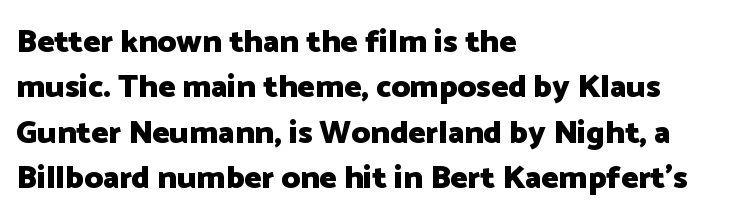
The image shows 32 px heavy sans-serif type, upright; set left-aligned, normal line spacing (1.42x), normal letter spacing, not underlined; low stroke contrast and a medium x-height.
